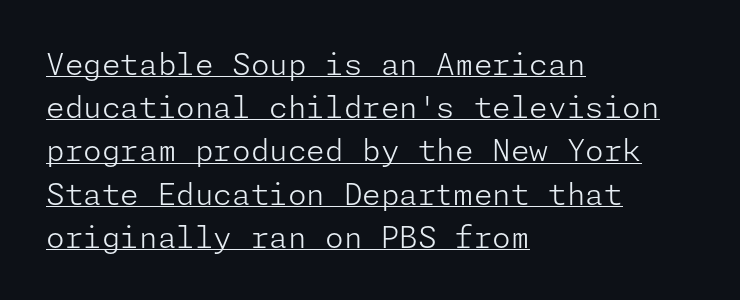
Q: Is the text bold? A: No.
Q: Is the text italic (slanted)? A: No, it is upright.
Q: Is the typeface a serif or a sans-serif typeface? A: Sans-serif.
Q: Is the text underlined? A: Yes.
Q: How is the paragraph aligned? A: Left-aligned.
Q: Is the spacing between letters normal or unusually wide? A: Normal.
Q: Is the spacing between lines tight, normal or loose? A: Normal.
Q: Width (condensed, normal, or wide)? A: Normal.
Q: Stroke contrast? A: Low.
Q: x-height? A: Medium.
